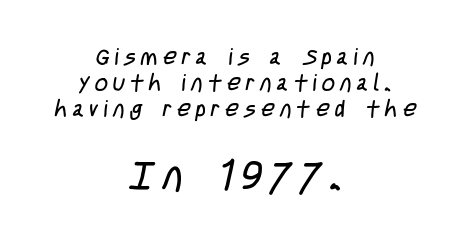
{"serif": "no", "bold": "no", "weight": "regular", "width": "condensed", "stroke_contrast": "low", "x_height": "large", "monospaced": "no", "underline": "no", "align": "center", "line_spacing": "tight", "line_spacing_ratio": 1.14, "letter_spacing": "wide", "letter_spacing_em": 0.23, "larger_block": "second", "size_ratio": 1.74, "glyph_px": 40}
